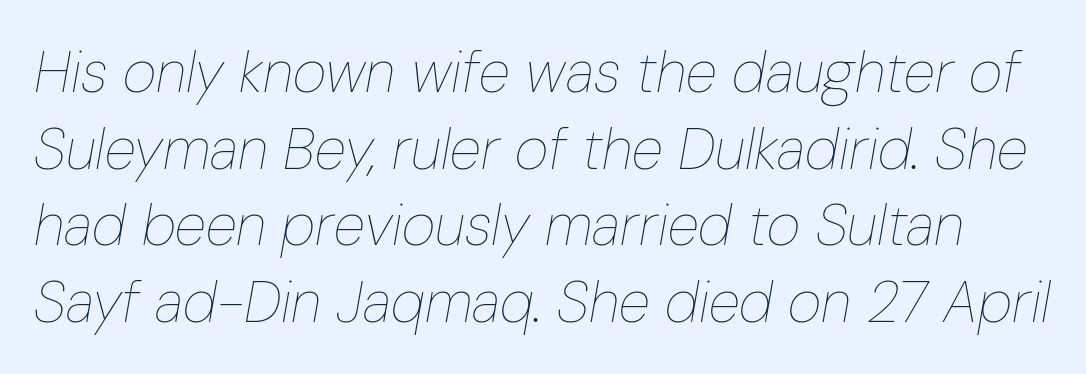
{"italic": "yes", "lean": "right", "slant_degrees": 10, "bold": "no", "weight": "thin", "width": "condensed", "stroke_contrast": "low", "x_height": "medium", "monospaced": "no", "underline": "no", "line_spacing": "normal", "line_spacing_ratio": 1.32, "letter_spacing": "normal", "letter_spacing_em": 0.0, "glyph_px": 58}
